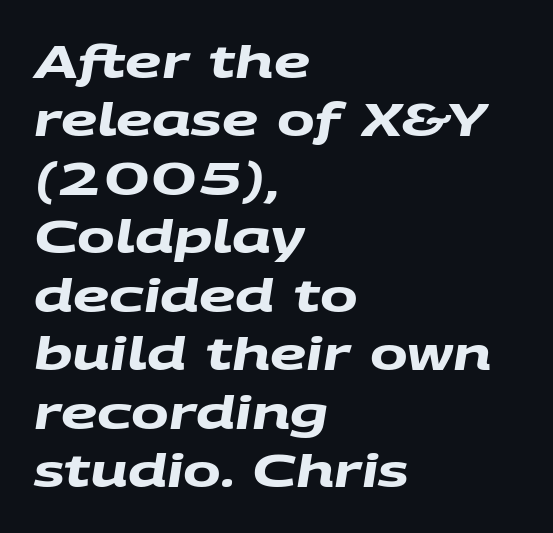
Here the designer chose a conventional face with non-uniform glyph widths. The typeface chosen for these lines omits serifs. In terms of leading, this rendering sits right in the middle. Reading down the block, your eye returns to a fixed left position each line. Letter spacing: default. This rendering features lettering with no underline.
